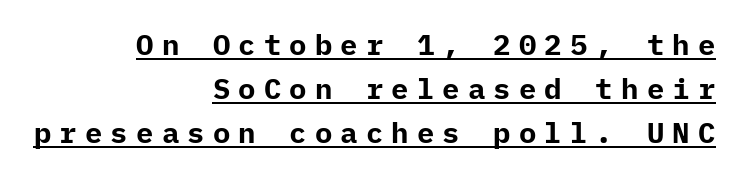
The image shows 29 px bold sans-serif type, upright; set right-aligned, normal line spacing (1.51x), unusually wide letter spacing (+0.28 em), underlined; low stroke contrast and a medium x-height.
